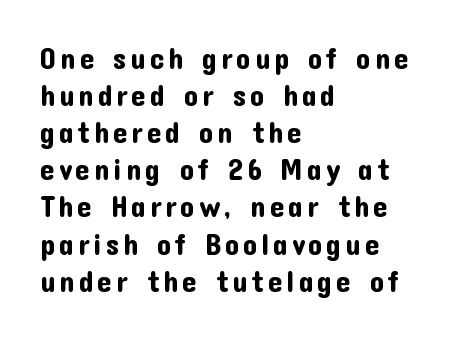
{"serif": "no", "italic": "no", "width": "normal", "stroke_contrast": "low", "x_height": "medium", "monospaced": "no", "underline": "no", "align": "left", "line_spacing": "normal", "line_spacing_ratio": 1.28, "glyph_px": 29}
